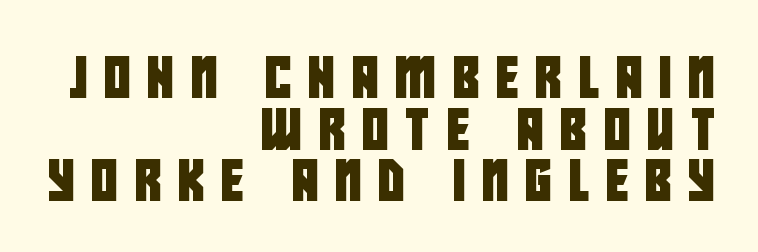
These lines are rendered in a variable-pitch font. Inter-character spacing is expanded well beyond the font's built-in metrics. The text was rendered using a sans face with plain stroke endings. Short and long lines alike share a common ending point at right. In terms of leading, this rendering sits right in the middle. Plain, unruled lines of type.
